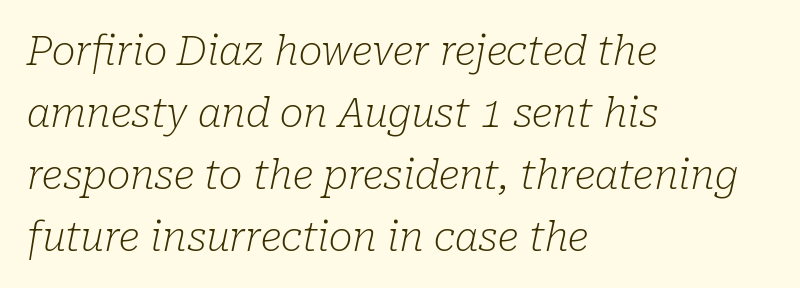
{"serif": "yes", "italic": "yes", "lean": "right", "slant_degrees": 10, "bold": "no", "weight": "light", "width": "normal", "stroke_contrast": "low", "x_height": "medium", "monospaced": "no", "underline": "no", "align": "left", "line_spacing": "normal", "line_spacing_ratio": 1.55, "letter_spacing": "normal", "letter_spacing_em": 0.0, "glyph_px": 40}
